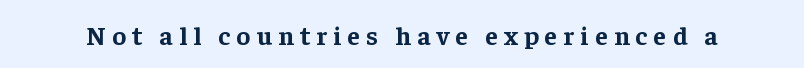
{"italic": "no", "bold": "yes", "underline": "no", "letter_spacing": "wide", "letter_spacing_em": 0.24, "glyph_px": 26}
